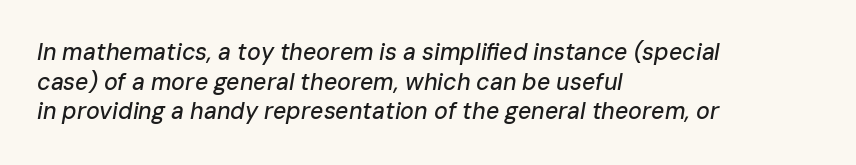
Q: Is the text italic (slanted)? A: Yes, it leans right by about 10 degrees.
Q: Is the text underlined? A: No.
Q: How is the paragraph aligned? A: Left-aligned.
Q: Is the spacing between letters normal or unusually wide? A: Normal.
Q: Is the spacing between lines tight, normal or loose? A: Normal.
